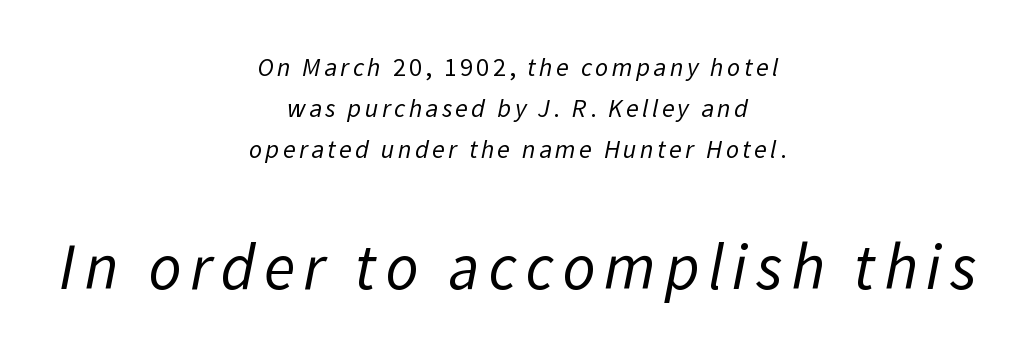
The image shows 65 px regular-weight sans-serif type; set centered, normal line spacing (1.58x), not underlined; the second (bottom) block is 2.5x larger; low stroke contrast and a medium x-height.
